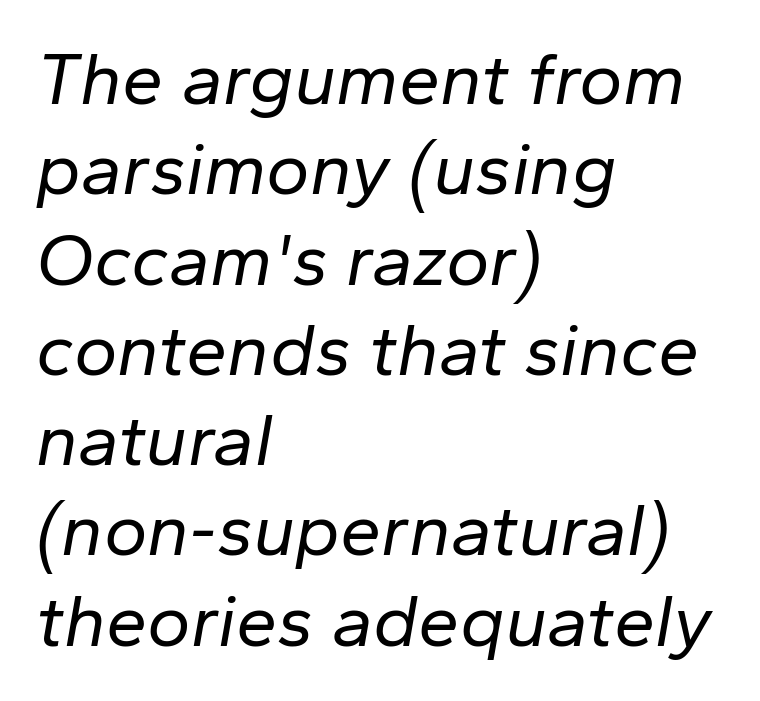
The image shows 74 px regular-weight type, italic (leaning right); set left-aligned, line spacing 1.22x, normal letter spacing, not underlined; low stroke contrast and a medium x-height.
